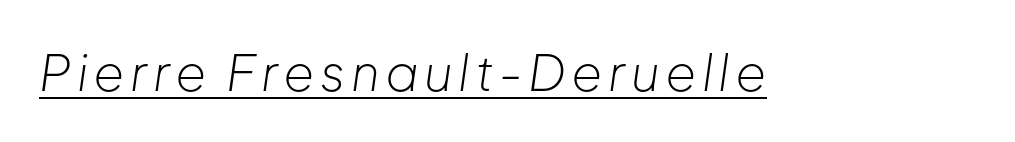
No chunkiness to these letters — they're not bold. This is oblique type, the kind used for emphasis or titles. Like a heading marked for emphasis, these lines bear an underscore. Varying glyph widths throughout — classic text-font behaviour.
